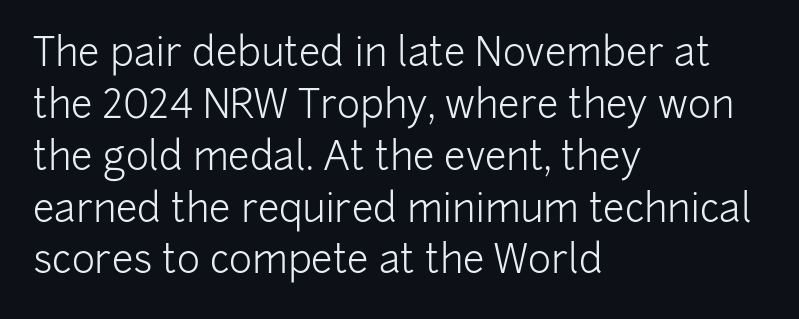
Q: Is the text bold? A: No.
Q: Is the text italic (slanted)? A: No, it is upright.
Q: Is the typeface a serif or a sans-serif typeface? A: Sans-serif.
Q: Is the text underlined? A: No.
Q: How is the paragraph aligned? A: Left-aligned.
Q: Is the spacing between letters normal or unusually wide? A: Normal.
Q: Is the spacing between lines tight, normal or loose? A: Normal.
Q: Width (condensed, normal, or wide)? A: Normal.
Q: Stroke contrast? A: Low.
Q: x-height? A: Medium.
Q: Monospaced? A: No.
